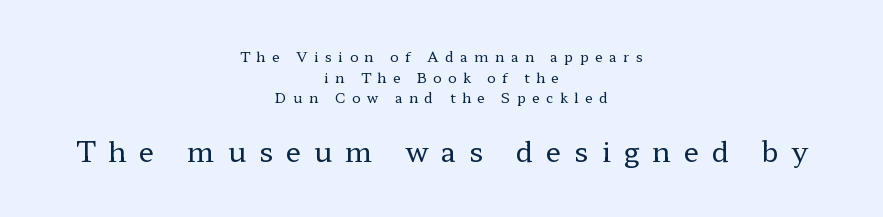
Q: Is the text bold? A: No.
Q: Is the text italic (slanted)? A: No, it is upright.
Q: Is the typeface a serif or a sans-serif typeface? A: Serif.
Q: Is the text underlined? A: No.
Q: How is the paragraph aligned? A: Centered.
Q: Is the spacing between letters normal or unusually wide? A: Unusually wide.
Q: Is the spacing between lines tight, normal or loose? A: Normal.
Q: Which block of text is set in a larger size, the first (top) or the second (bottom)? A: The second (bottom) one.
Q: Width (condensed, normal, or wide)? A: Wide.
Q: Stroke contrast? A: Low.
Q: x-height? A: Medium.
Q: Monospaced? A: No.
